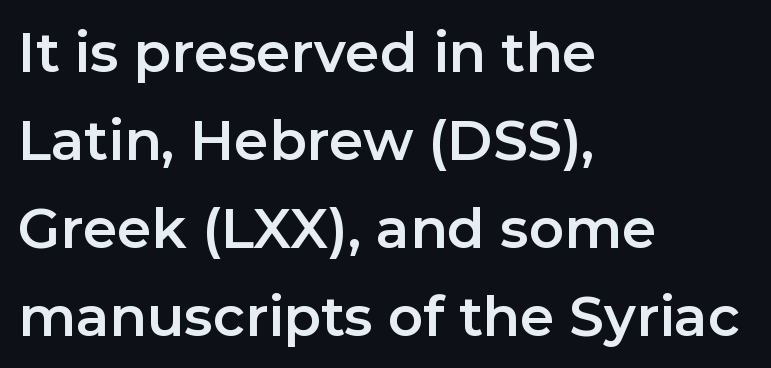
{"serif": "no", "italic": "no", "width": "normal", "stroke_contrast": "low", "x_height": "medium", "monospaced": "no", "underline": "no", "align": "left", "line_spacing": "normal", "line_spacing_ratio": 1.6, "letter_spacing": "normal", "letter_spacing_em": 0.0, "glyph_px": 55}
